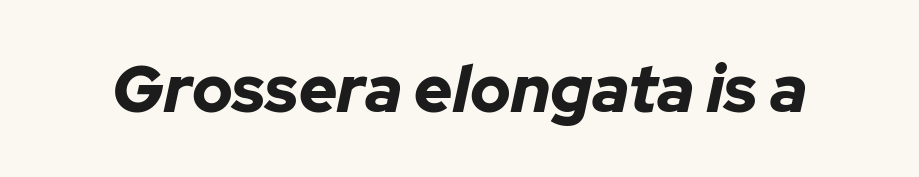
The image shows 66 px bold type, italic (leaning right); set normal letter spacing, not underlined; low stroke contrast and a medium x-height.
